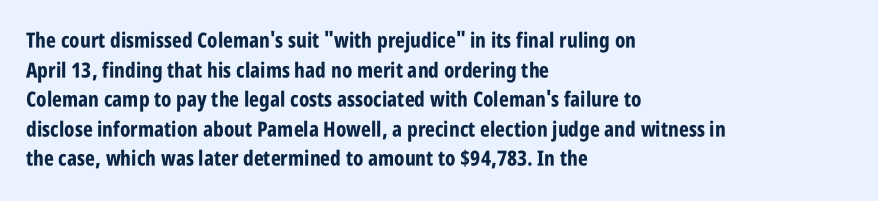
The vertical gap from one line to the next is medium. Beneath every word, the page is bare. Nothing unusual about the tracking: characters are spaced as the font intends. Its strokes are broad and dark, the hallmark of bold type. This sample uses an upright cut, with every glyph sitting square on the baseline. If you drew a ruler down the left edge, every line would touch it.
